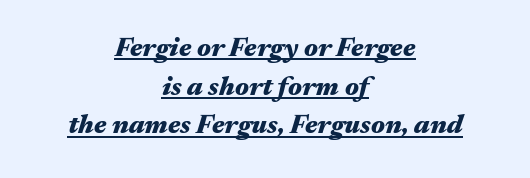
The image shows 27 px bold type, italic (leaning right); set centered, normal line spacing (1.43x), normal letter spacing, underlined.
